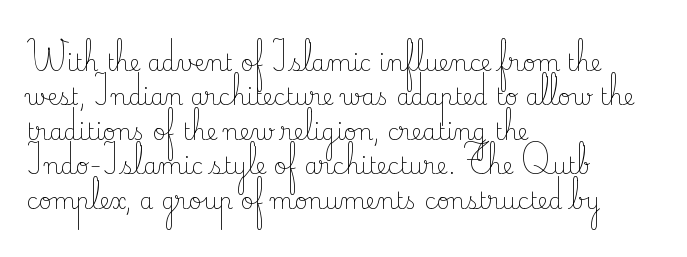
Q: Is the text bold? A: No.
Q: Is the text italic (slanted)? A: No, it is upright.
Q: Is the text underlined? A: No.
Q: How is the paragraph aligned? A: Left-aligned.
Q: Is the spacing between letters normal or unusually wide? A: Normal.
Q: Is the spacing between lines tight, normal or loose? A: Normal.
